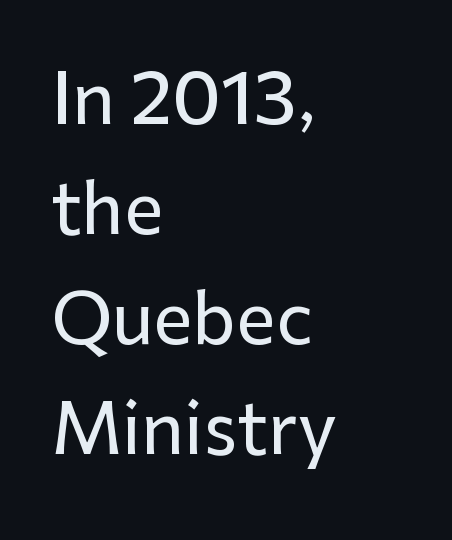
Q: Is the text italic (slanted)? A: No, it is upright.
Q: Is the typeface a serif or a sans-serif typeface? A: Sans-serif.
Q: Is the text underlined? A: No.
Q: How is the paragraph aligned? A: Left-aligned.
Q: Is the spacing between letters normal or unusually wide? A: Normal.
Q: Is the spacing between lines tight, normal or loose? A: Normal.
Q: Width (condensed, normal, or wide)? A: Normal.
Q: Stroke contrast? A: Low.
Q: x-height? A: Medium.
Q: Monospaced? A: No.
